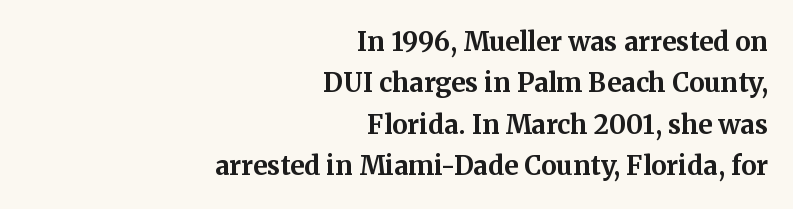
Q: Is the text bold? A: Yes.
Q: Is the text italic (slanted)? A: No, it is upright.
Q: Is the text underlined? A: No.
Q: How is the paragraph aligned? A: Right-aligned.
Q: Is the spacing between letters normal or unusually wide? A: Normal.
Q: Is the spacing between lines tight, normal or loose? A: Normal.
